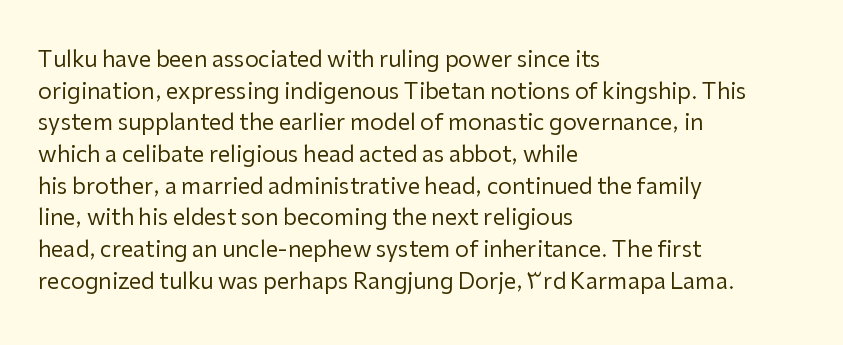
The image shows 22 px text type, upright; set left-aligned, normal line spacing (1.44x), normal letter spacing, not underlined.
